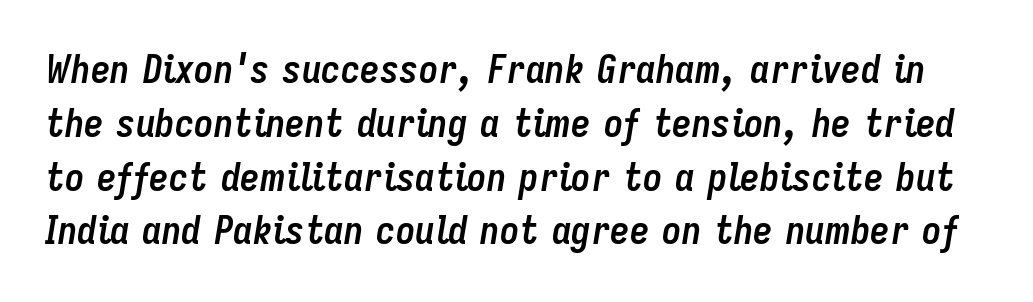
{"italic": "yes", "lean": "right", "slant_degrees": 9, "bold": "yes", "weight": "semibold", "width": "condensed", "stroke_contrast": "low", "x_height": "medium", "monospaced": "no", "underline": "no", "line_spacing": "normal", "line_spacing_ratio": 1.38, "letter_spacing": "normal", "letter_spacing_em": 0.0, "glyph_px": 39}
